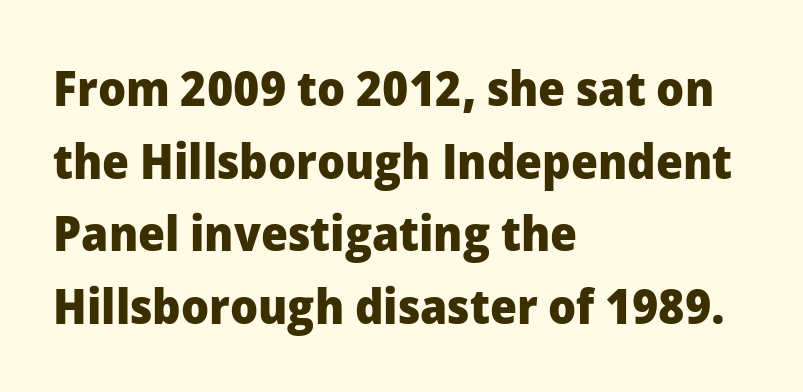
{"serif": "no", "italic": "no", "bold": "yes", "weight": "heavy", "width": "normal", "stroke_contrast": "low", "x_height": "medium", "monospaced": "no", "underline": "no", "align": "left", "line_spacing": "normal", "line_spacing_ratio": 1.48, "letter_spacing": "normal", "letter_spacing_em": 0.0, "glyph_px": 49}
